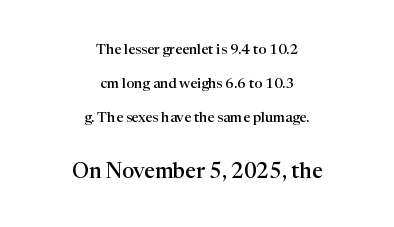
{"italic": "no", "bold": "semi", "underline": "no", "align": "center", "line_spacing": "loose", "line_spacing_ratio": 2.43, "letter_spacing": "normal", "letter_spacing_em": 0.0, "larger_block": "second", "size_ratio": 1.5, "glyph_px": 21}
